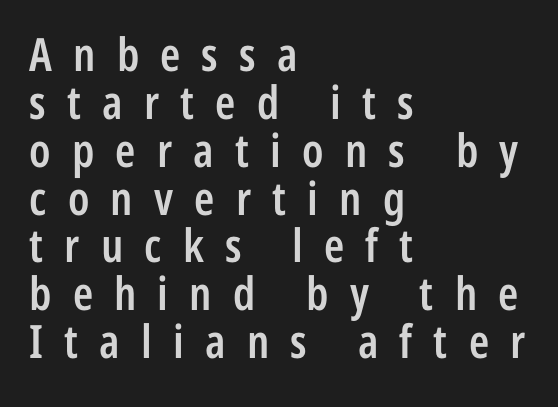
{"serif": "no", "italic": "no", "bold": "semi", "weight": "semibold", "width": "condensed", "stroke_contrast": "low", "x_height": "medium", "monospaced": "no", "underline": "no", "align": "left", "line_spacing": "tight", "line_spacing_ratio": 1.04, "letter_spacing": "wide", "letter_spacing_em": 0.46, "glyph_px": 46}
